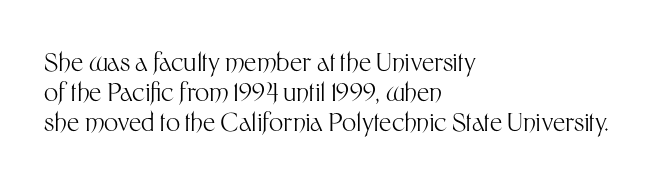
{"italic": "no", "bold": "no", "underline": "no", "align": "left", "line_spacing_ratio": 1.21, "letter_spacing": "normal", "letter_spacing_em": 0.0, "glyph_px": 25}
